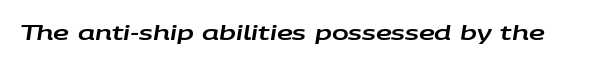
The face used here has a pronounced slope to its letters. Check the space under the baseline: it is left empty. Look at the tracking — it's just the regular setting, nothing added.
